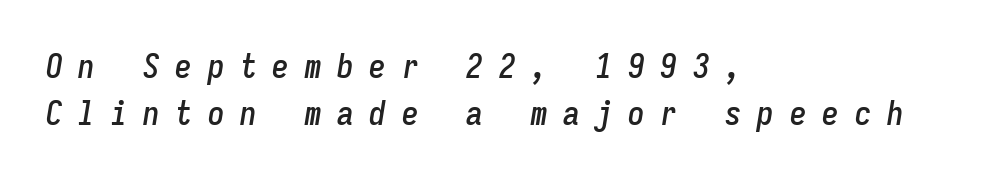
Q: Is the text italic (slanted)? A: Yes, it leans right by about 9 degrees.
Q: Is the text underlined? A: No.
Q: How is the paragraph aligned? A: Left-aligned.
Q: Is the spacing between letters normal or unusually wide? A: Unusually wide.
Q: Is the spacing between lines tight, normal or loose? A: Normal.
Q: Width (condensed, normal, or wide)? A: Condensed.
Q: Stroke contrast? A: Low.
Q: x-height? A: Medium.
Q: Monospaced? A: Yes.
